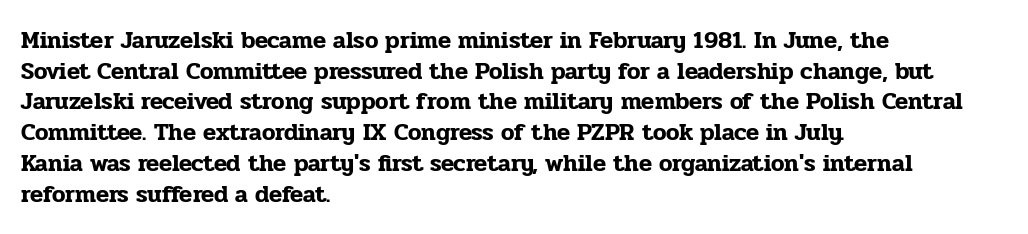
{"italic": "no", "underline": "no", "align": "left", "line_spacing": "normal", "line_spacing_ratio": 1.28, "letter_spacing": "normal", "letter_spacing_em": 0.0, "glyph_px": 24}
